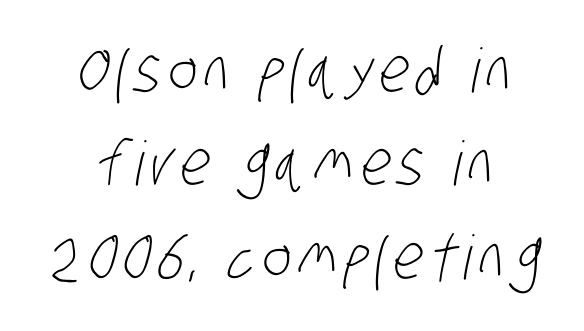
Q: Is the text bold? A: No.
Q: Is the typeface a serif or a sans-serif typeface? A: Sans-serif.
Q: Is the text underlined? A: No.
Q: Is the spacing between lines tight, normal or loose? A: Normal.
Q: Width (condensed, normal, or wide)? A: Condensed.
Q: Stroke contrast? A: Low.
Q: x-height? A: Large.
Q: Monospaced? A: No.
